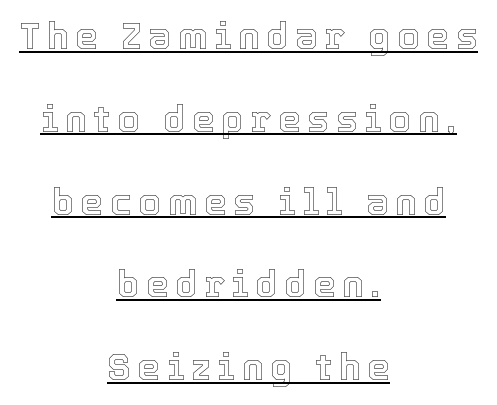
{"italic": "no", "width": "normal", "x_height": "medium", "monospaced": "no", "underline": "yes", "align": "center", "line_spacing": "loose", "line_spacing_ratio": 2.3, "glyph_px": 36}
